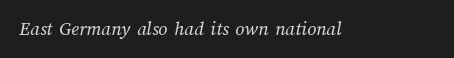
The image shows 20 px text type; set normal letter spacing, not underlined.
